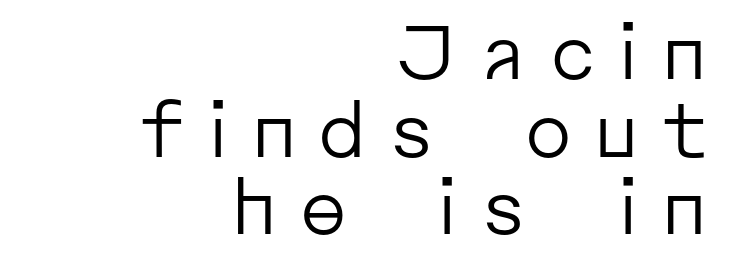
The image shows 76 px regular-weight sans-serif type, upright; set right-aligned, tight line spacing (1.02x), unusually wide letter spacing (+0.26 em), not underlined; low stroke contrast and a medium x-height.
